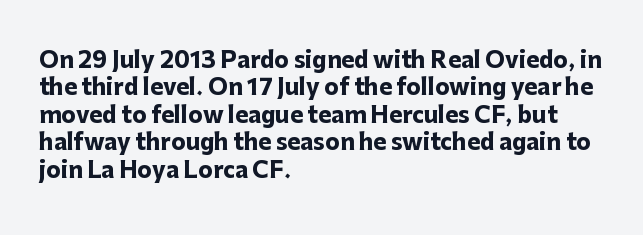
The image shows 22 px bold type, upright; set left-aligned, normal line spacing (1.25x), normal letter spacing, not underlined.
